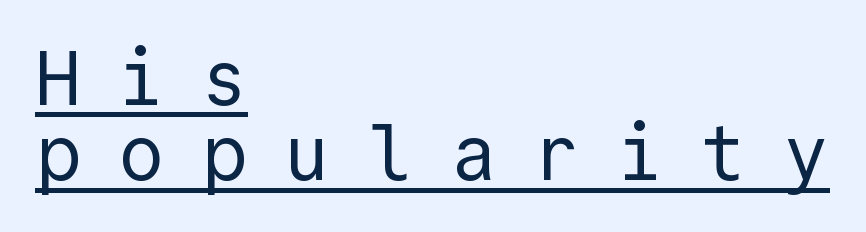
{"serif": "no", "italic": "no", "bold": "no", "weight": "regular", "width": "normal", "x_height": "medium", "monospaced": "yes", "underline": "yes", "align": "left", "line_spacing": "tight", "line_spacing_ratio": 0.98, "letter_spacing": "wide", "letter_spacing_em": 0.48, "glyph_px": 77}
